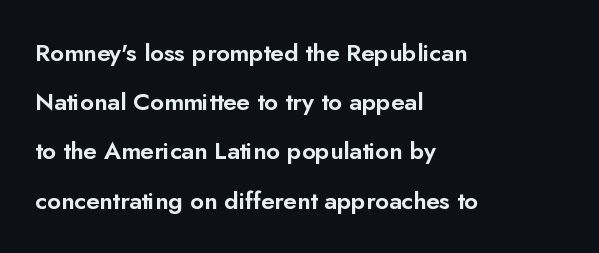
{"italic": "no", "underline": "no", "align": "left", "line_spacing": "loose", "line_spacing_ratio": 2.05, "letter_spacing": "normal", "letter_spacing_em": 0.0, "glyph_px": 24}
